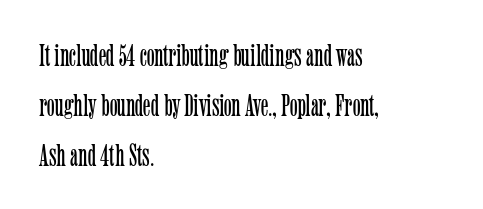
The image shows 32 px light, condensed serif type, upright; set left-aligned, normal line spacing (1.56x), normal letter spacing, not underlined; low stroke contrast and a medium x-height.
